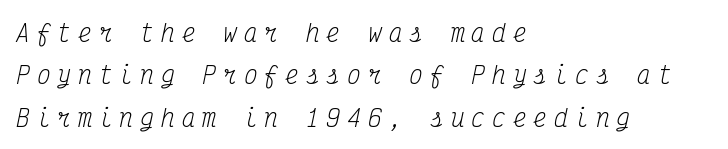
These lines have a slow, spaced-out rhythm from letter to letter. Alignment: flush left. Every character sits at an angle, as italics do. Stroke mass is kept to a normal reading level or below.
